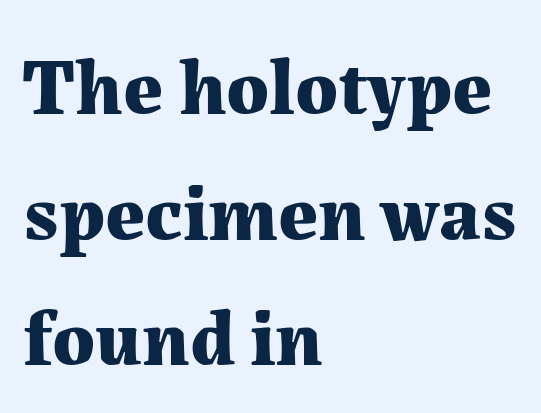
{"serif": "yes", "italic": "no", "bold": "yes", "weight": "bold", "width": "normal", "stroke_contrast": "medium", "x_height": "medium", "monospaced": "no", "underline": "no", "align": "left", "line_spacing": "normal", "line_spacing_ratio": 1.59, "letter_spacing": "normal", "letter_spacing_em": 0.0, "glyph_px": 79}
